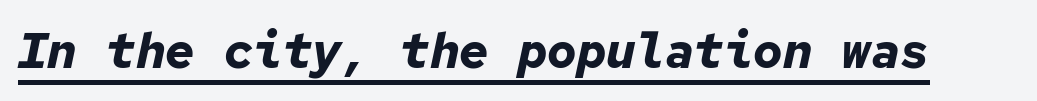
Q: Is the text bold? A: Yes.
Q: Is the text italic (slanted)? A: Yes, it leans right by about 12 degrees.
Q: Is the text underlined? A: Yes.
Q: Is the spacing between letters normal or unusually wide? A: Normal.
Q: Width (condensed, normal, or wide)? A: Normal.
Q: Stroke contrast? A: Low.
Q: x-height? A: Medium.
Q: Monospaced? A: Yes.
